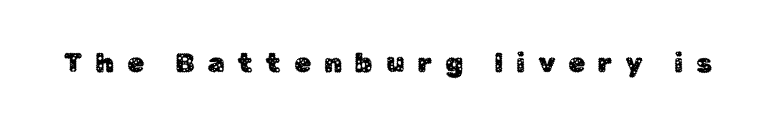
Q: Is the text italic (slanted)? A: No, it is upright.
Q: Is the text underlined? A: No.
Q: Is the spacing between letters normal or unusually wide? A: Unusually wide.
